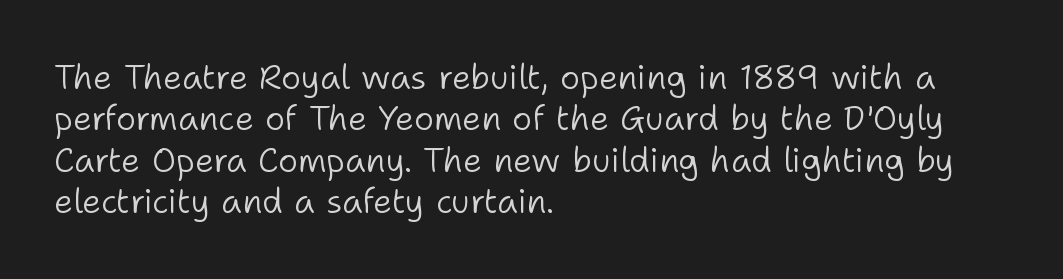
The image shows 34 px light sans-serif type, upright; set left-aligned, line spacing 1.22x, normal letter spacing, not underlined; low stroke contrast and a medium x-height.
